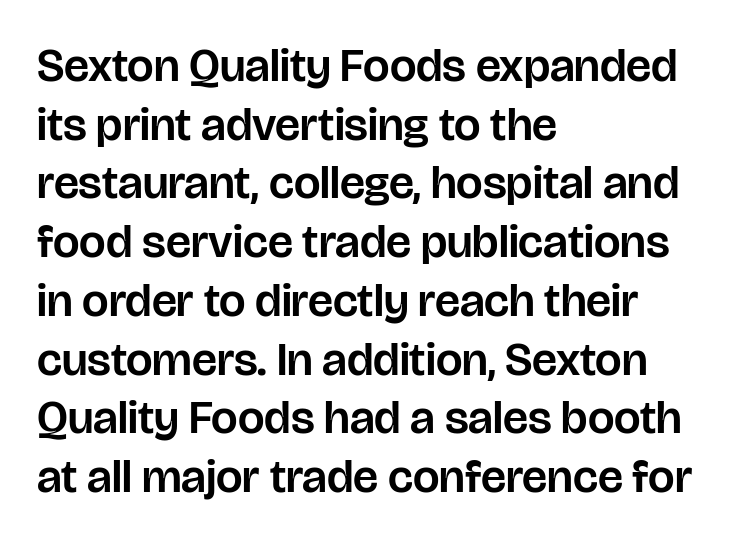
{"serif": "no", "italic": "no", "width": "normal", "stroke_contrast": "low", "x_height": "large", "monospaced": "no", "underline": "no", "align": "left", "line_spacing": "normal", "line_spacing_ratio": 1.25, "letter_spacing": "normal", "letter_spacing_em": 0.0, "glyph_px": 47}
